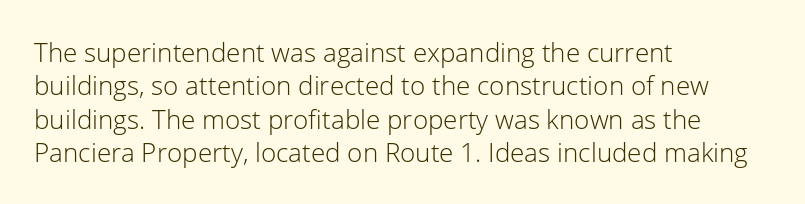
Compared with typical paragraphs, the rows here are spaced about the same. The letters stand straight up with perfectly vertical stems. Short and long lines alike share a common starting point at left. Is the stroke heavy? The answer is a plain regular-or-lighter. In terms of letterspacing, this is plain default setting. Just letters on the line, the space beneath them empty.
